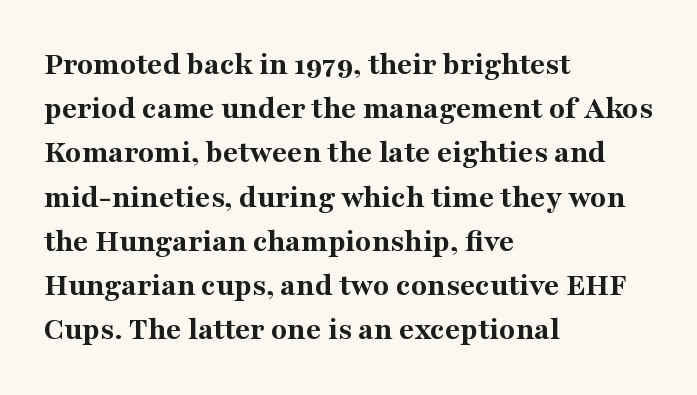
The image shows 33 px bold serif type, upright; set left-aligned, normal line spacing (1.34x), normal letter spacing, not underlined; medium stroke contrast and a medium x-height.
